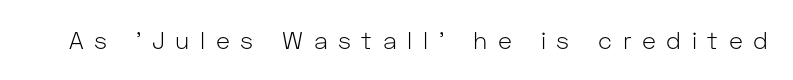
Q: Is the text bold? A: No.
Q: Is the text italic (slanted)? A: No, it is upright.
Q: Is the text underlined? A: No.
Q: Is the spacing between letters normal or unusually wide? A: Unusually wide.
